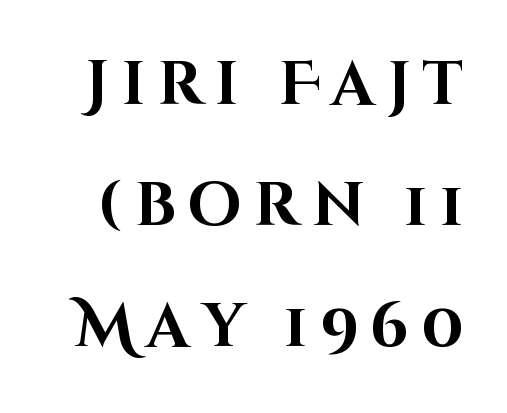
How heavy is the stroke? Heavy — this is a bold. The vertical gap from one line to the next is large. Just letters on the line, the space beneath them empty. The horizontal fit of the characters is loose and conspicuously gappy. Italic: no, the glyphs are upright roman.
